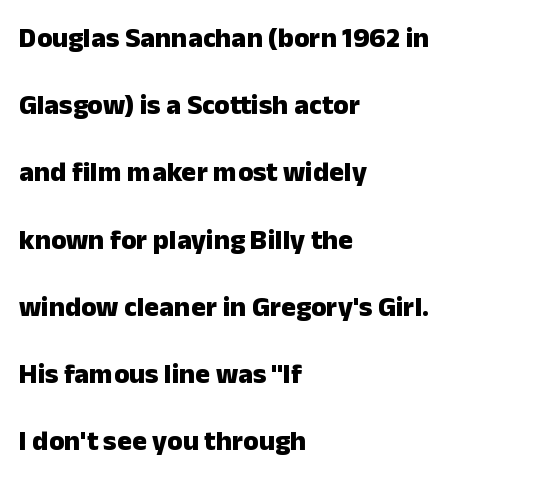
The image shows 28 px heavy sans-serif type, upright; set left-aligned, loose line spacing (2.4x), normal letter spacing, not underlined; low stroke contrast and a medium x-height.
